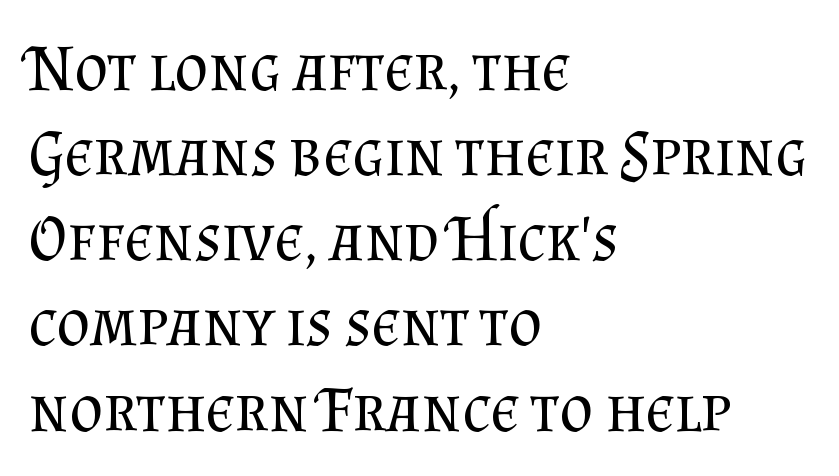
{"serif": "yes", "italic": "no", "bold": "no", "weight": "regular", "width": "normal", "stroke_contrast": "medium", "x_height": "small", "monospaced": "no", "underline": "no", "align": "left", "line_spacing": "normal", "line_spacing_ratio": 1.31, "letter_spacing": "normal", "letter_spacing_em": 0.0, "glyph_px": 65}
